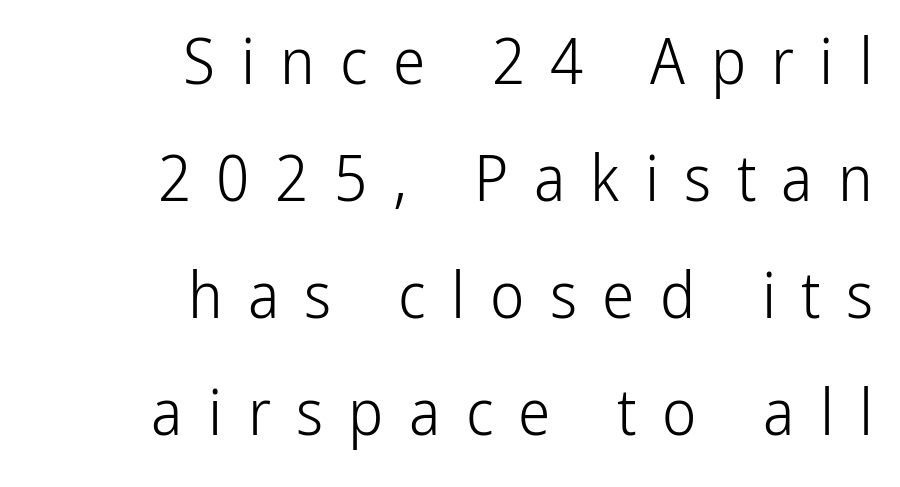
Q: Is the text bold? A: No.
Q: Is the text italic (slanted)? A: No, it is upright.
Q: Is the typeface a serif or a sans-serif typeface? A: Sans-serif.
Q: Is the text underlined? A: No.
Q: How is the paragraph aligned? A: Right-aligned.
Q: Is the spacing between letters normal or unusually wide? A: Unusually wide.
Q: Width (condensed, normal, or wide)? A: Condensed.
Q: Stroke contrast? A: Low.
Q: x-height? A: Medium.
Q: Monospaced? A: No.
